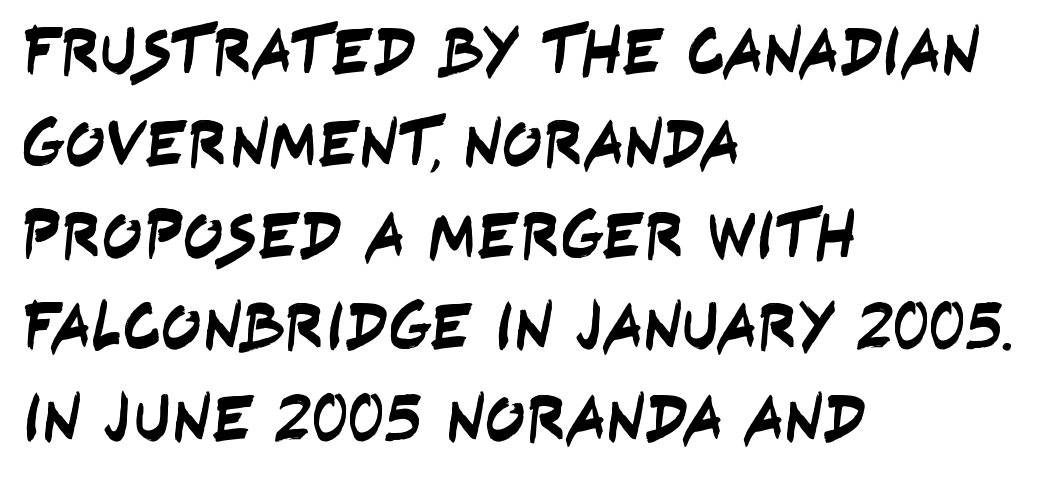
{"serif": "no", "width": "condensed", "stroke_contrast": "low", "x_height": "large", "monospaced": "no", "underline": "no", "align": "left", "line_spacing": "normal", "line_spacing_ratio": 1.37, "letter_spacing": "normal", "letter_spacing_em": 0.0, "glyph_px": 67}
